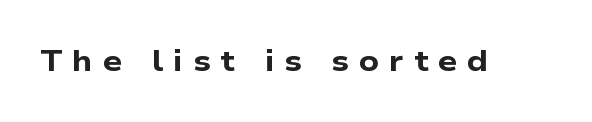
{"serif": "no", "bold": "yes", "weight": "bold", "width": "wide", "stroke_contrast": "low", "x_height": "medium", "monospaced": "no", "underline": "no", "letter_spacing": "wide", "letter_spacing_em": 0.34, "glyph_px": 30}
